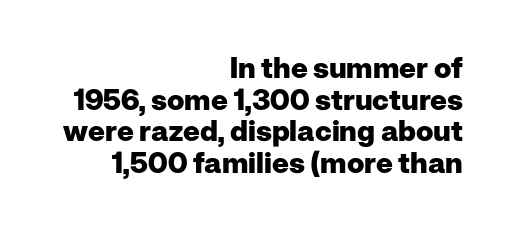
{"serif": "no", "italic": "no", "bold": "yes", "weight": "heavy", "width": "normal", "stroke_contrast": "low", "x_height": "medium", "monospaced": "no", "underline": "no", "align": "right", "line_spacing": "tight", "line_spacing_ratio": 1.09, "letter_spacing": "normal", "letter_spacing_em": 0.0, "glyph_px": 29}
